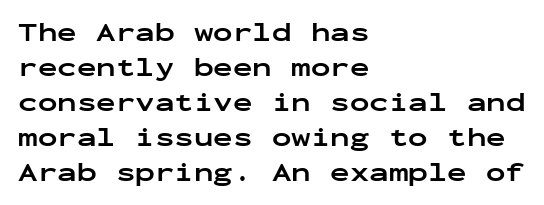
The image shows 26 px bold type, upright; set left-aligned, normal line spacing (1.35x), normal letter spacing, not underlined.
